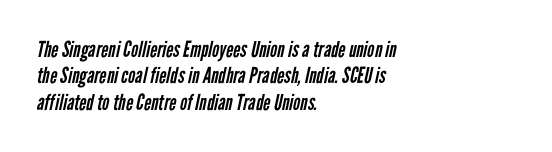
The image shows 22 px text type; set left-aligned, line spacing 1.2x, normal letter spacing, not underlined.
